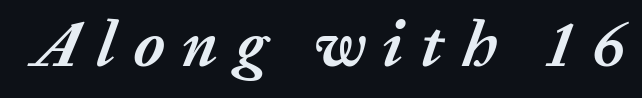
{"italic": "yes", "lean": "right", "slant_degrees": 20, "bold": "yes", "weight": "semibold", "width": "normal", "stroke_contrast": "low", "x_height": "medium", "monospaced": "no", "underline": "no", "letter_spacing": "wide", "letter_spacing_em": 0.26, "glyph_px": 65}
